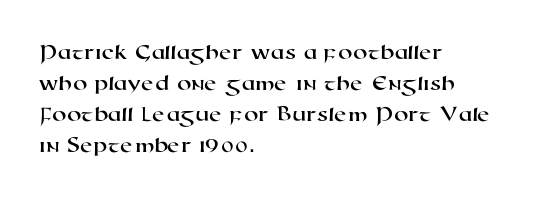
Characters follow at the spacing the type designer built in. Reading down the column, the eye jumps a familiar distance to each next line. Beneath every word, the page is bare. The typesetter chose a ragged-right arrangement here.
